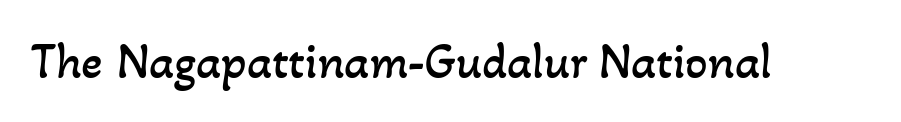
The image shows 50 px regular-weight type; set normal letter spacing, not underlined; low stroke contrast and a small x-height.
